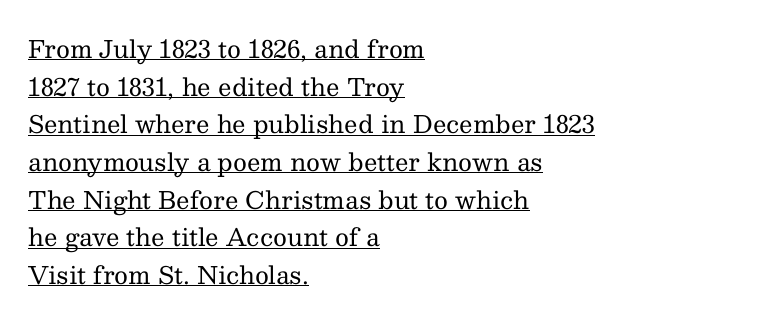
Q: Is the text bold? A: No.
Q: Is the text italic (slanted)? A: No, it is upright.
Q: Is the text underlined? A: Yes.
Q: How is the paragraph aligned? A: Left-aligned.
Q: Is the spacing between letters normal or unusually wide? A: Normal.
Q: Is the spacing between lines tight, normal or loose? A: Normal.
